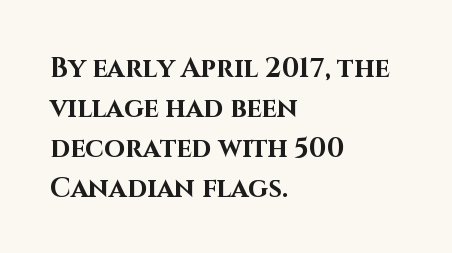
Q: Is the text bold? A: Yes.
Q: Is the text italic (slanted)? A: No, it is upright.
Q: Is the text underlined? A: No.
Q: How is the paragraph aligned? A: Left-aligned.
Q: Is the spacing between letters normal or unusually wide? A: Normal.
Q: Is the spacing between lines tight, normal or loose? A: Normal.
